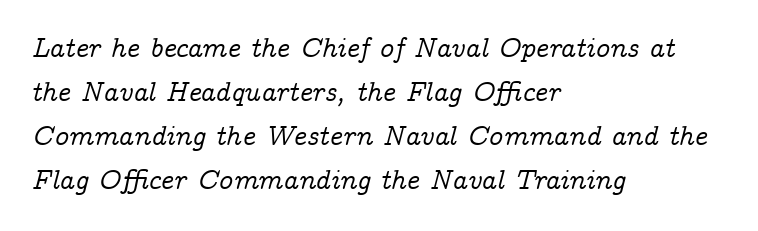
No word sits above an underline. Summary of vertical rhythm: regular, with standard interline spacing. Notice how the passage keeps a crisp vertical edge on the left only. Notice how the stems are inclined rather than vertical — that's the hallmark of italics. How are the letters spaced? Ordinarily, with no added tracking.
